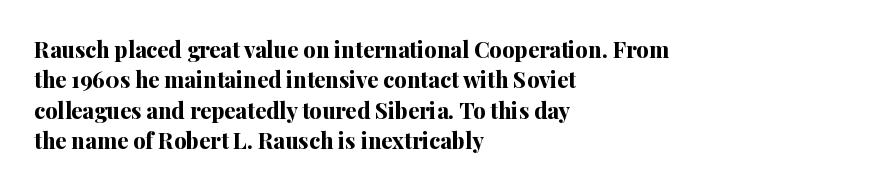
Q: Is the text bold? A: Yes.
Q: Is the text italic (slanted)? A: No, it is upright.
Q: Is the text underlined? A: No.
Q: How is the paragraph aligned? A: Left-aligned.
Q: Is the spacing between letters normal or unusually wide? A: Normal.
Q: Is the spacing between lines tight, normal or loose? A: Normal.
